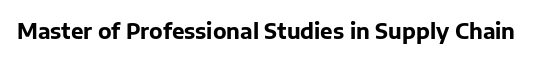
{"italic": "no", "bold": "yes", "underline": "no", "letter_spacing": "normal", "letter_spacing_em": 0.0, "glyph_px": 21}
